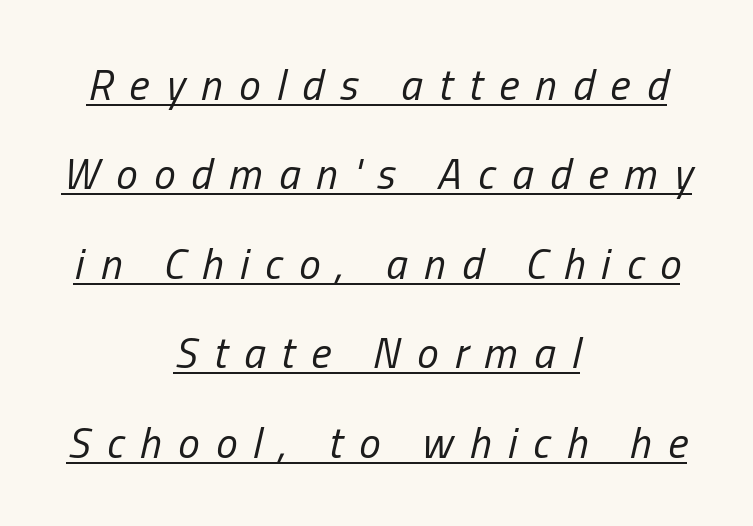
Q: Is the text bold? A: No.
Q: Is the text italic (slanted)? A: Yes, it leans right by about 13 degrees.
Q: Is the text underlined? A: Yes.
Q: How is the paragraph aligned? A: Centered.
Q: Is the spacing between letters normal or unusually wide? A: Unusually wide.
Q: Is the spacing between lines tight, normal or loose? A: Loose.
Q: Width (condensed, normal, or wide)? A: Condensed.
Q: Stroke contrast? A: Low.
Q: x-height? A: Medium.
Q: Monospaced? A: No.
